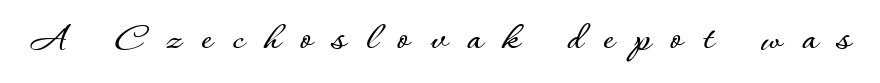
{"width": "normal", "stroke_contrast": "low", "x_height": "small", "monospaced": "no", "underline": "no", "letter_spacing": "wide", "letter_spacing_em": 0.49, "glyph_px": 41}
